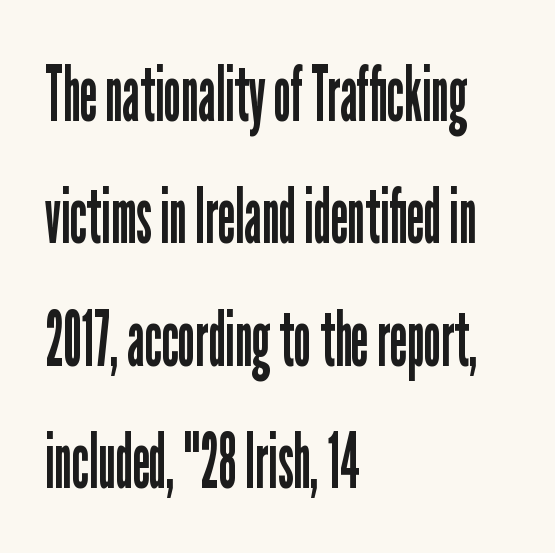
Q: Is the text bold? A: No.
Q: Is the text italic (slanted)? A: No, it is upright.
Q: Is the typeface a serif or a sans-serif typeface? A: Sans-serif.
Q: Is the text underlined? A: No.
Q: How is the paragraph aligned? A: Left-aligned.
Q: Is the spacing between letters normal or unusually wide? A: Normal.
Q: Is the spacing between lines tight, normal or loose? A: Normal.
Q: Width (condensed, normal, or wide)? A: Condensed.
Q: Stroke contrast? A: Low.
Q: x-height? A: Medium.
Q: Monospaced? A: No.
